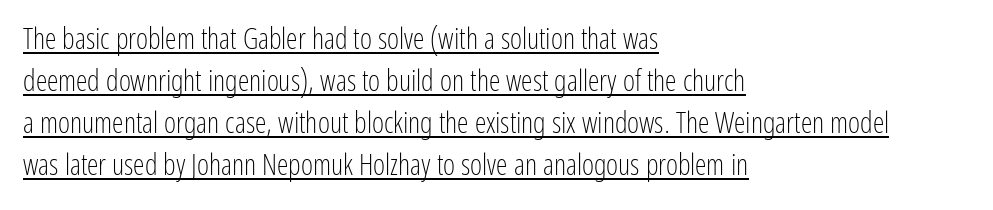
Q: Is the text bold? A: No.
Q: Is the text italic (slanted)? A: No, it is upright.
Q: Is the typeface a serif or a sans-serif typeface? A: Sans-serif.
Q: Is the text underlined? A: Yes.
Q: How is the paragraph aligned? A: Left-aligned.
Q: Is the spacing between letters normal or unusually wide? A: Normal.
Q: Is the spacing between lines tight, normal or loose? A: Normal.
Q: Width (condensed, normal, or wide)? A: Condensed.
Q: Stroke contrast? A: Low.
Q: x-height? A: Medium.
Q: Monospaced? A: No.
